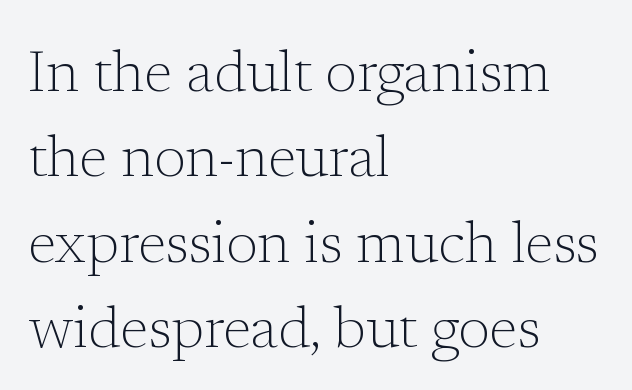
Heaviness? Minimal to ordinary, like unemphasized prose. The space directly below the letters is spotless. Horizontally, the lines are justified to the leading edge only. No italicization has been applied; the sample stays upright. You could not count columns in this text — the font is proportionally spaced.
